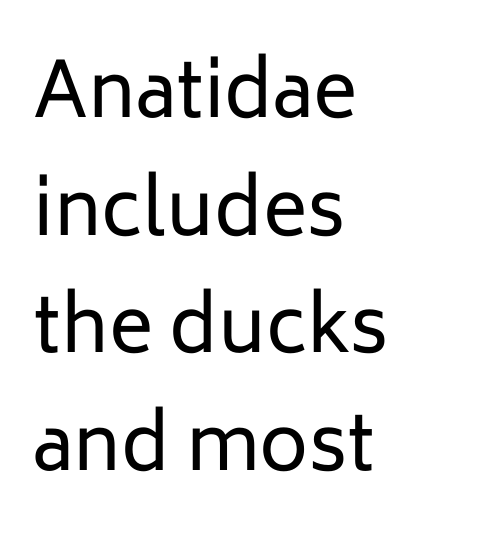
Q: Is the text bold? A: No.
Q: Is the text italic (slanted)? A: No, it is upright.
Q: Is the typeface a serif or a sans-serif typeface? A: Sans-serif.
Q: Is the text underlined? A: No.
Q: How is the paragraph aligned? A: Left-aligned.
Q: Is the spacing between letters normal or unusually wide? A: Normal.
Q: Is the spacing between lines tight, normal or loose? A: Normal.
Q: Width (condensed, normal, or wide)? A: Normal.
Q: Stroke contrast? A: Low.
Q: x-height? A: Medium.
Q: Monospaced? A: No.
